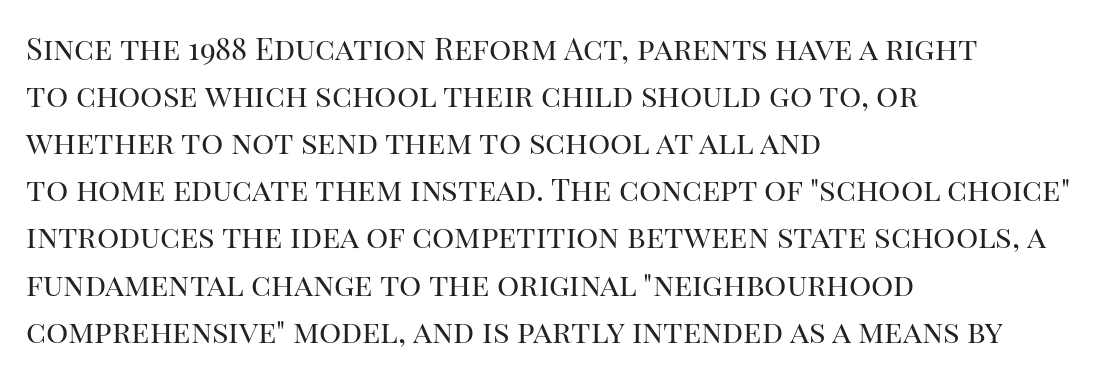
The image shows 31 px regular-weight serif type, upright; set left-aligned, normal line spacing (1.52x), normal letter spacing, not underlined; high stroke contrast and a large x-height.
